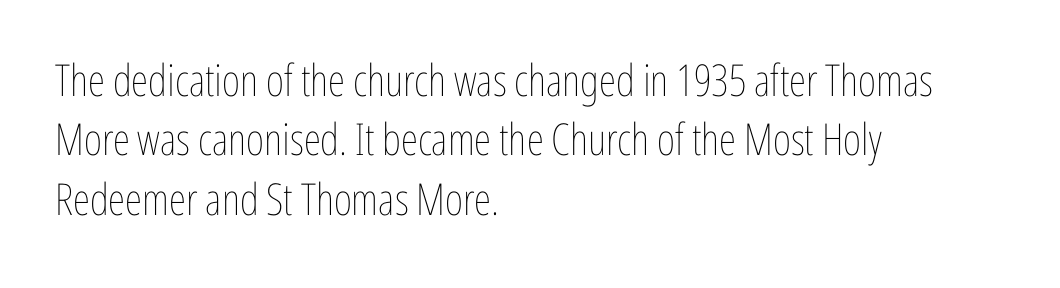
Descenders hang freely into open space. The passage shown stacks its lines at a standard gap. Caption: multi-line text, flush left, ragged right. Think of a printed novel: that variable character pitch is what you see here. Weight: not bold — regular or lighter. The letters stand straight up with perfectly vertical stems.
